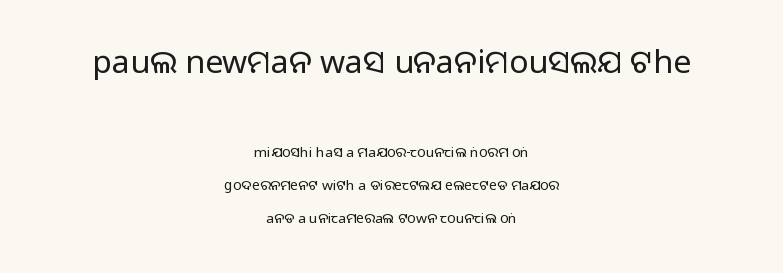
Q: Is the text bold? A: No.
Q: Is the text italic (slanted)? A: No, it is upright.
Q: Is the typeface a serif or a sans-serif typeface? A: Sans-serif.
Q: Is the text underlined? A: No.
Q: How is the paragraph aligned? A: Centered.
Q: Is the spacing between letters normal or unusually wide? A: Normal.
Q: Is the spacing between lines tight, normal or loose? A: Loose.
Q: Which block of text is set in a larger size, the first (top) or the second (bottom)? A: The first (top) one.
Q: Width (condensed, normal, or wide)? A: Normal.
Q: Stroke contrast? A: Low.
Q: x-height? A: Large.
Q: Monospaced? A: No.
